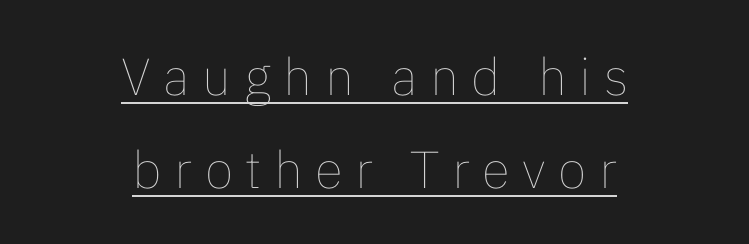
{"italic": "no", "bold": "no", "weight": "thin", "width": "normal", "stroke_contrast": "low", "x_height": "medium", "monospaced": "no", "underline": "yes", "align": "center", "line_spacing_ratio": 1.78, "letter_spacing": "wide", "letter_spacing_em": 0.24, "glyph_px": 52}
